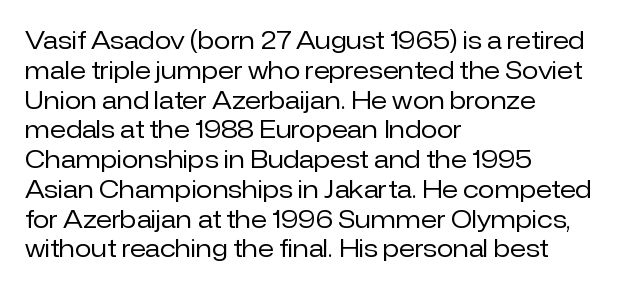
Q: Is the text bold? A: No.
Q: Is the text italic (slanted)? A: No, it is upright.
Q: Is the text underlined? A: No.
Q: How is the paragraph aligned? A: Left-aligned.
Q: Is the spacing between letters normal or unusually wide? A: Normal.
